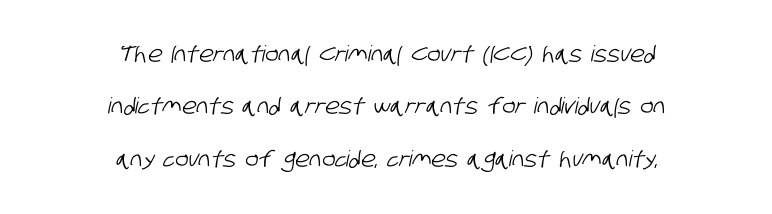
The image shows 22 px text type; set centered, loose line spacing (2.38x), normal letter spacing, not underlined.
